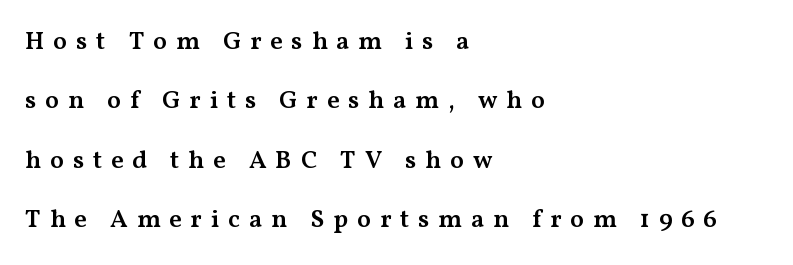
The image shows 25 px text type, upright; set left-aligned, loose line spacing (2.38x), unusually wide letter spacing (+0.36 em), not underlined.
